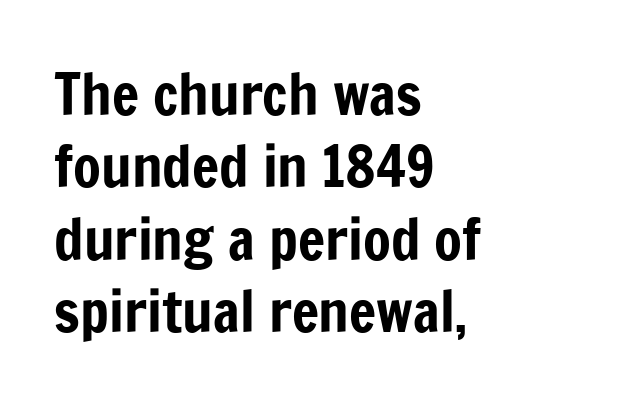
{"serif": "no", "italic": "no", "width": "condensed", "stroke_contrast": "low", "x_height": "medium", "monospaced": "no", "underline": "no", "align": "left", "line_spacing": "normal", "line_spacing_ratio": 1.27, "letter_spacing": "normal", "letter_spacing_em": 0.0, "glyph_px": 57}
